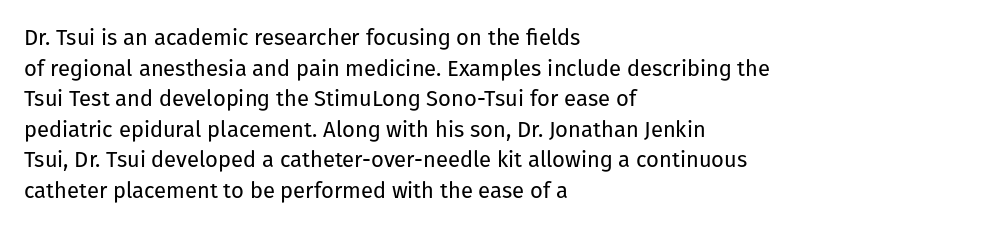
Q: Is the text bold? A: No.
Q: Is the text italic (slanted)? A: No, it is upright.
Q: Is the text underlined? A: No.
Q: How is the paragraph aligned? A: Left-aligned.
Q: Is the spacing between letters normal or unusually wide? A: Normal.
Q: Is the spacing between lines tight, normal or loose? A: Normal.
